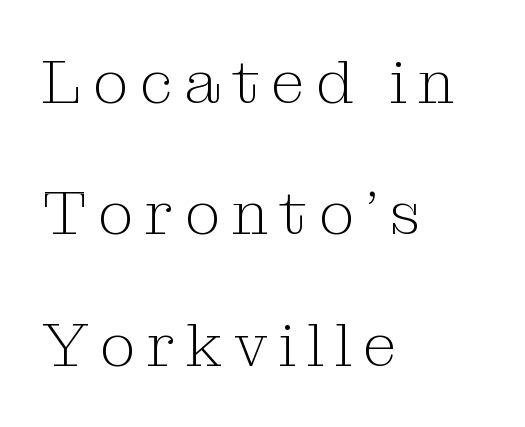
Q: Is the text bold? A: No.
Q: Is the text italic (slanted)? A: No, it is upright.
Q: Is the typeface a serif or a sans-serif typeface? A: Serif.
Q: Is the text underlined? A: No.
Q: How is the paragraph aligned? A: Left-aligned.
Q: Is the spacing between lines tight, normal or loose? A: Loose.
Q: Width (condensed, normal, or wide)? A: Normal.
Q: Stroke contrast? A: Medium.
Q: x-height? A: Medium.
Q: Monospaced? A: No.
